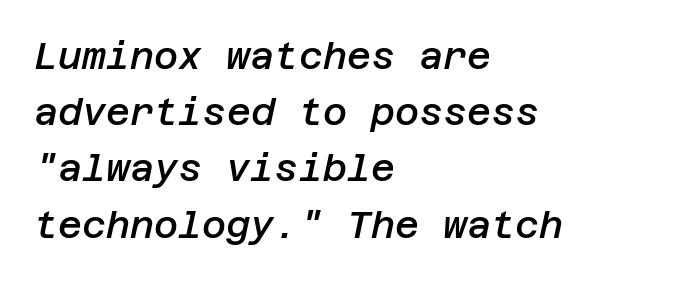
Q: Is the text bold? A: Semi-bold.
Q: Is the text italic (slanted)? A: Yes, it leans right by about 12 degrees.
Q: Is the text underlined? A: No.
Q: How is the paragraph aligned? A: Left-aligned.
Q: Is the spacing between letters normal or unusually wide? A: Normal.
Q: Is the spacing between lines tight, normal or loose? A: Normal.
Q: Width (condensed, normal, or wide)? A: Normal.
Q: Stroke contrast? A: Low.
Q: x-height? A: Large.
